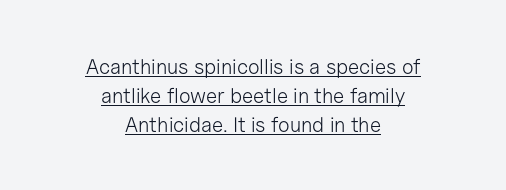
The image shows 21 px text type, upright; set centered, normal line spacing (1.37x), normal letter spacing, underlined.
